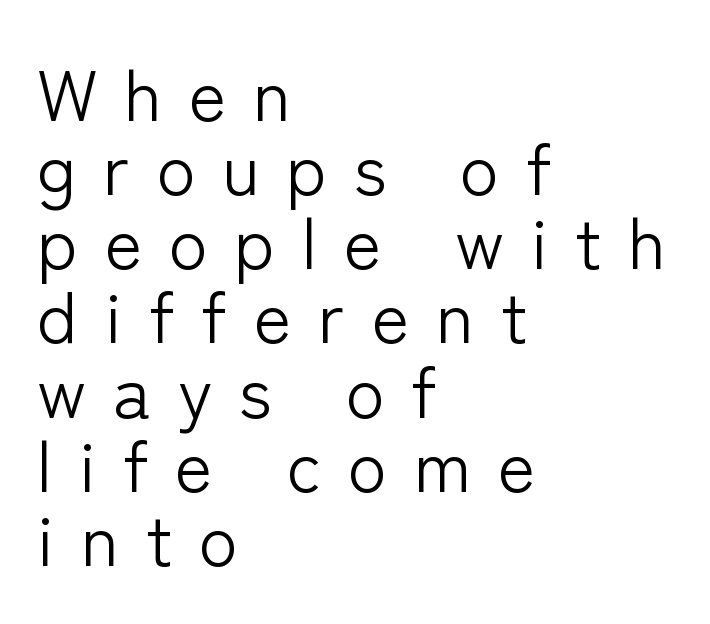
The image shows 72 px light sans-serif type, upright; set left-aligned, tight line spacing (1.03x), unusually wide letter spacing (+0.37 em), not underlined; low stroke contrast and a medium x-height.
